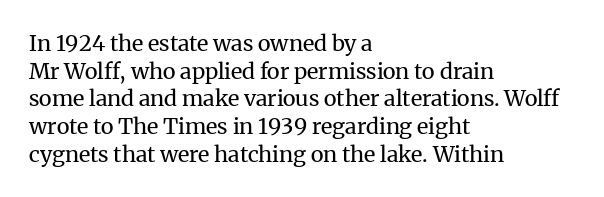
The typeface has the unassuming heft of standard copy or less. Vertical strokes here are truly vertical. A clean baseline with only descenders dipping below it. Default kerning and tracking; the words read as compact shapes.
